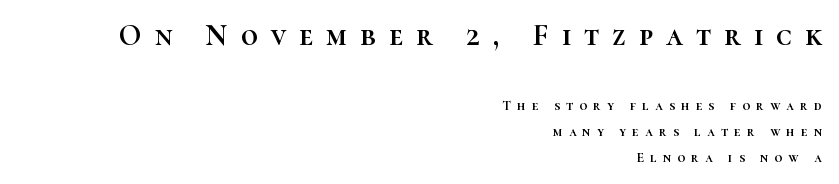
Characters follow at a spacing far wider than the type designer built in. The letters stand straight up with perfectly vertical stems. These lines are rendered in a variable-pitch font. Between these two stacked blocks, the higher one wins on size.
